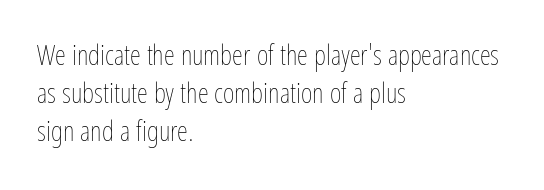
{"italic": "no", "bold": "no", "weight": "thin", "width": "condensed", "stroke_contrast": "low", "x_height": "medium", "monospaced": "no", "underline": "no", "align": "left", "line_spacing": "normal", "line_spacing_ratio": 1.36, "letter_spacing": "normal", "letter_spacing_em": 0.0, "glyph_px": 28}
